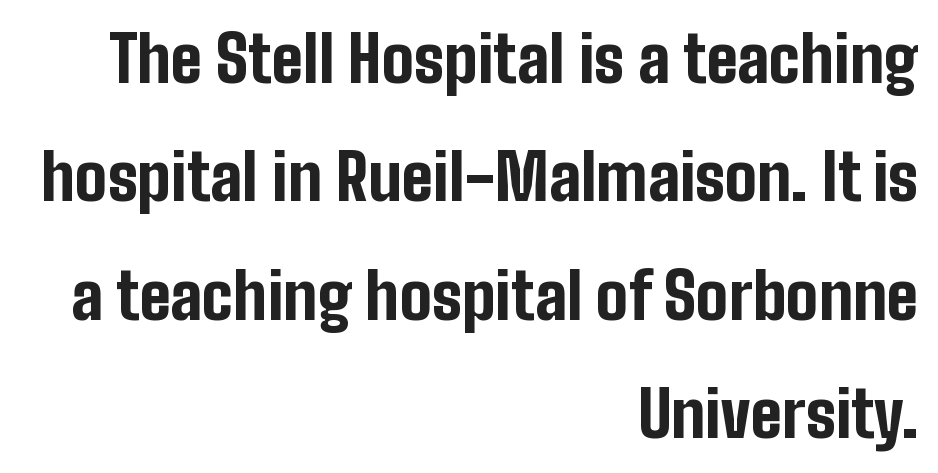
The image shows 64 px bold, condensed sans-serif type, upright; set right-aligned, line spacing 1.85x, normal letter spacing, not underlined; low stroke contrast and a medium x-height.
